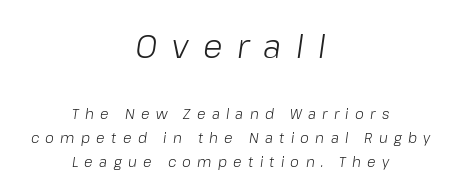
You get the large type first, then a drop to smaller type. Neither beginnings nor endings align; midpoints do. The space directly below the letters is spotless. Stem width sits at or under what a default text font uses. Do the characters align in a grid? No, the font is proportional. Words appear elongated and porous because spacing is wide.
